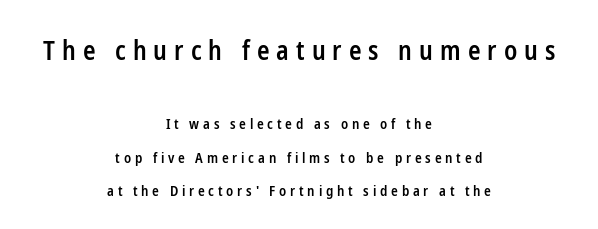
The line-height multiplier appears high, well above default. Short and long lines alike share a common midpoint. On the weight axis this lands at semibold, roughly 600. The letters stand straight up with perfectly vertical stems.
